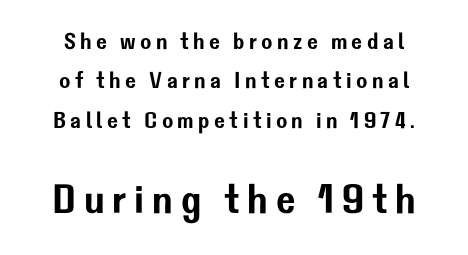
Q: Is the text italic (slanted)? A: No, it is upright.
Q: Is the typeface a serif or a sans-serif typeface? A: Sans-serif.
Q: Is the text underlined? A: No.
Q: Which block of text is set in a larger size, the first (top) or the second (bottom)? A: The second (bottom) one.
Q: Width (condensed, normal, or wide)? A: Normal.
Q: Stroke contrast? A: Low.
Q: x-height? A: Medium.
Q: Monospaced? A: No.
